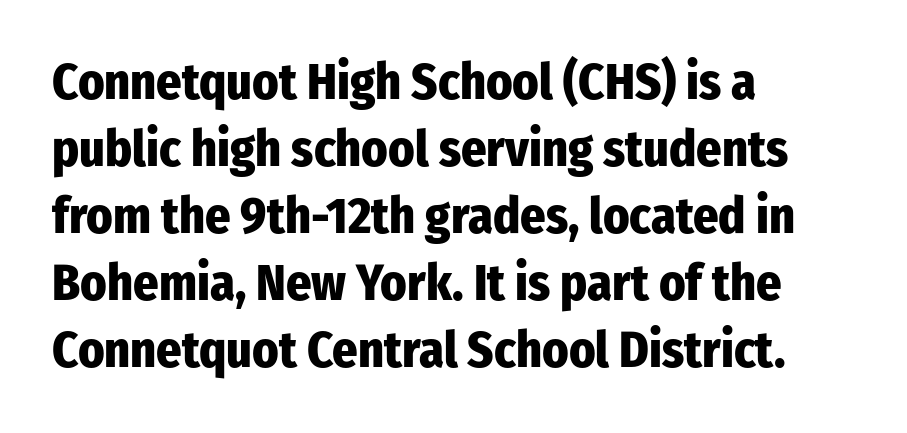
Q: Is the text bold? A: Yes.
Q: Is the text italic (slanted)? A: No, it is upright.
Q: Is the typeface a serif or a sans-serif typeface? A: Sans-serif.
Q: Is the text underlined? A: No.
Q: How is the paragraph aligned? A: Left-aligned.
Q: Is the spacing between letters normal or unusually wide? A: Normal.
Q: Is the spacing between lines tight, normal or loose? A: Normal.
Q: Width (condensed, normal, or wide)? A: Condensed.
Q: Stroke contrast? A: Low.
Q: x-height? A: Medium.
Q: Monospaced? A: No.
